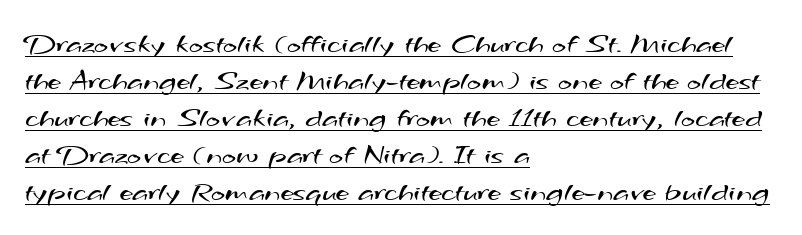
The image shows 30 px regular-weight, wide sans-serif type; set left-aligned, line spacing 1.23x, normal letter spacing, underlined; medium stroke contrast and a small x-height.
